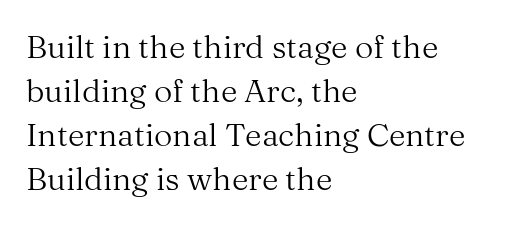
Q: Is the text bold? A: No.
Q: Is the text italic (slanted)? A: No, it is upright.
Q: Is the typeface a serif or a sans-serif typeface? A: Serif.
Q: Is the text underlined? A: No.
Q: How is the paragraph aligned? A: Left-aligned.
Q: Is the spacing between letters normal or unusually wide? A: Normal.
Q: Is the spacing between lines tight, normal or loose? A: Normal.
Q: Width (condensed, normal, or wide)? A: Normal.
Q: Stroke contrast? A: Medium.
Q: x-height? A: Medium.
Q: Monospaced? A: No.
